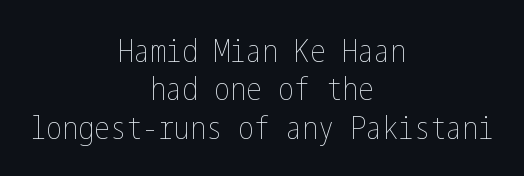
Q: Is the text bold? A: No.
Q: Is the text italic (slanted)? A: No, it is upright.
Q: Is the text underlined? A: No.
Q: How is the paragraph aligned? A: Centered.
Q: Is the spacing between letters normal or unusually wide? A: Normal.
Q: Width (condensed, normal, or wide)? A: Condensed.
Q: Stroke contrast? A: Low.
Q: x-height? A: Medium.
